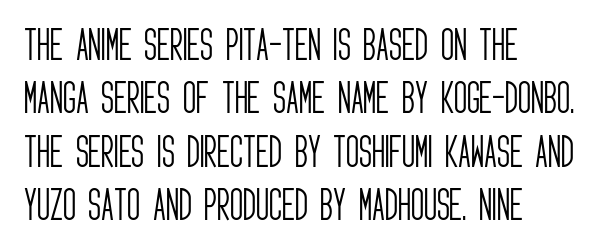
Q: Is the text bold? A: No.
Q: Is the text italic (slanted)? A: No, it is upright.
Q: Is the typeface a serif or a sans-serif typeface? A: Sans-serif.
Q: Is the text underlined? A: No.
Q: How is the paragraph aligned? A: Left-aligned.
Q: Is the spacing between letters normal or unusually wide? A: Normal.
Q: Is the spacing between lines tight, normal or loose? A: Normal.
Q: Width (condensed, normal, or wide)? A: Condensed.
Q: Stroke contrast? A: Low.
Q: x-height? A: Large.
Q: Monospaced? A: No.
